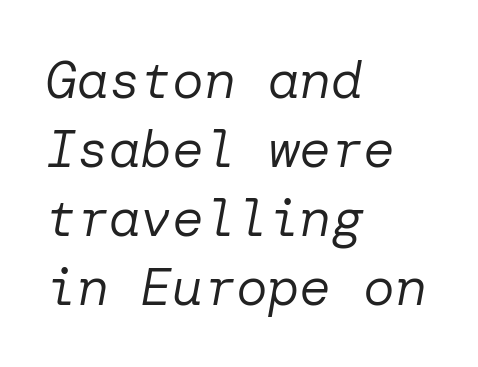
This is oblique type, the kind used for emphasis or titles. The letters sit at their default tracking, neither squeezed nor spread. Notice how descenders clear the ascenders below comfortably — that's standard leading. Weight: not bold — regular or lighter. Compared with a centered layout, this one pins lines to the left instead.
